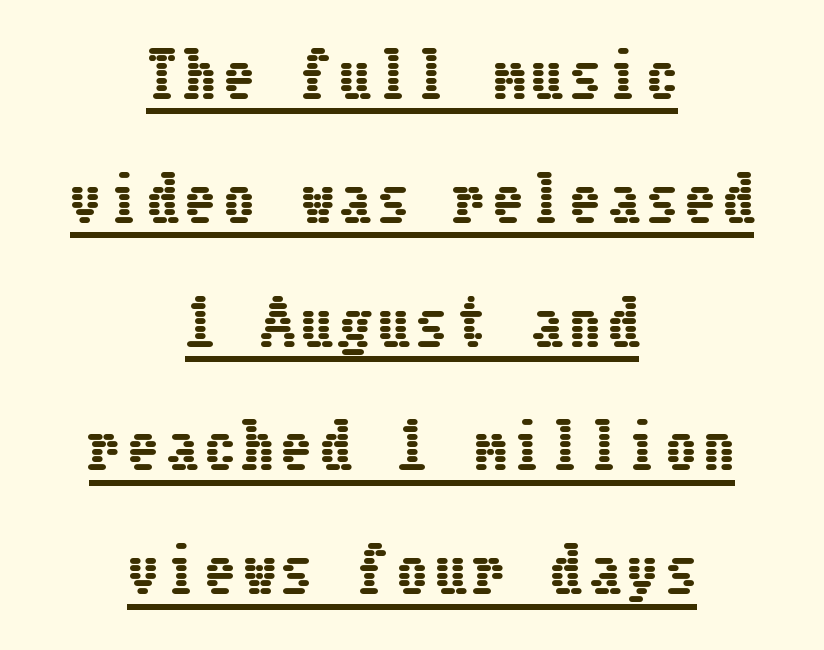
{"italic": "no", "width": "condensed", "stroke_contrast": "low", "x_height": "medium", "underline": "yes", "align": "center", "line_spacing": "loose", "line_spacing_ratio": 2.03, "glyph_px": 61}
